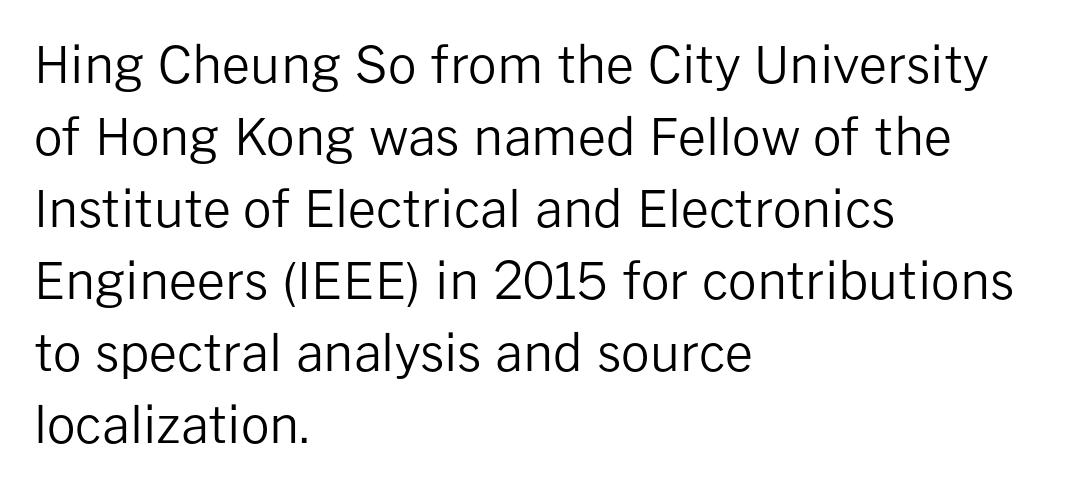
{"serif": "no", "italic": "no", "bold": "no", "weight": "regular", "width": "normal", "stroke_contrast": "low", "x_height": "medium", "monospaced": "no", "underline": "no", "align": "left", "line_spacing": "normal", "line_spacing_ratio": 1.44, "letter_spacing": "normal", "letter_spacing_em": 0.0, "glyph_px": 50}
